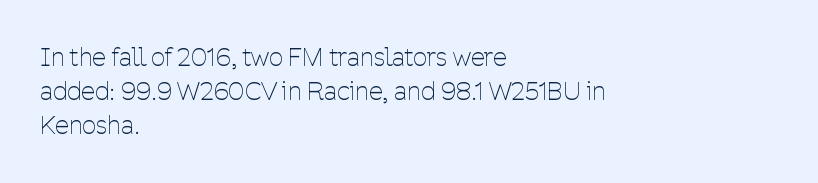
The area under the type is left untouched. A roman cut, with each character standing at attention. Observe the ordinary spacing: letters are neighbours, not strangers. Notice how the passage keeps a crisp vertical edge on the left only.
